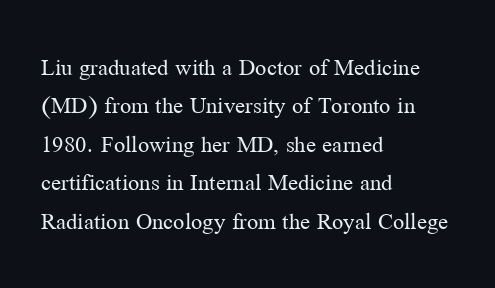
The image shows 25 px text type, upright; set left-aligned, normal line spacing (1.54x), normal letter spacing, not underlined.
